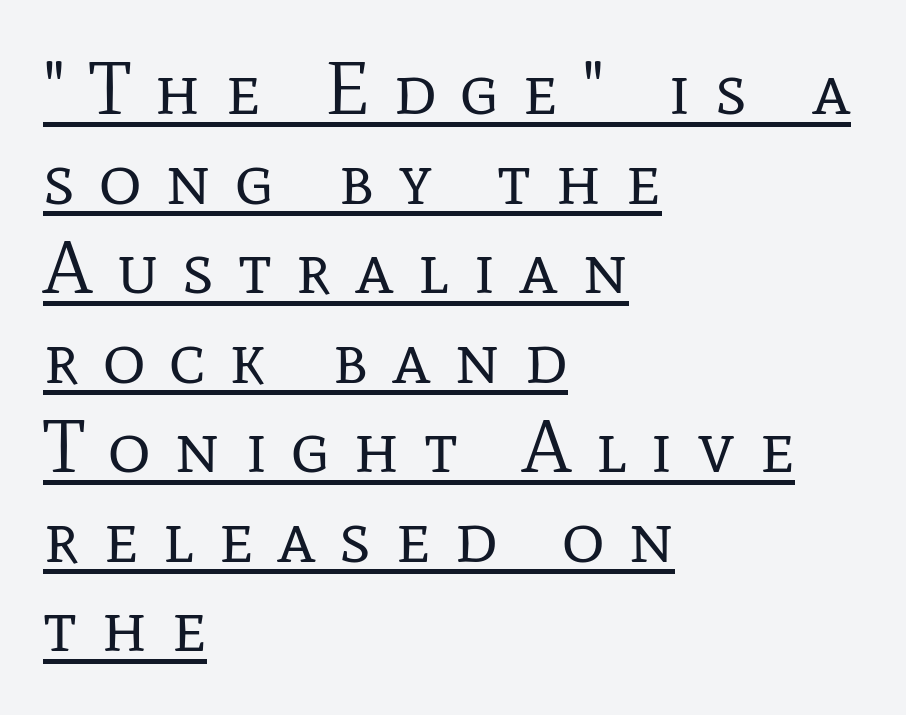
{"serif": "yes", "italic": "no", "bold": "no", "weight": "regular", "width": "normal", "stroke_contrast": "low", "x_height": "medium", "monospaced": "no", "underline": "yes", "align": "left", "line_spacing_ratio": 1.21, "letter_spacing": "wide", "letter_spacing_em": 0.32, "glyph_px": 74}
